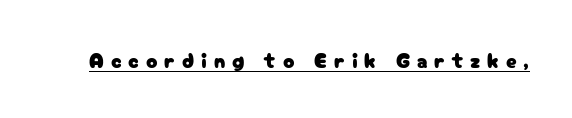
The letterforms stand isolated, each surrounded by extra space. The rendered words wear a rule along their underside. Upright lettering throughout.
